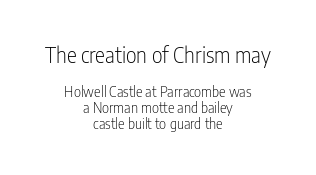
{"italic": "no", "bold": "no", "underline": "no", "align": "center", "line_spacing": "tight", "line_spacing_ratio": 1.15, "letter_spacing": "normal", "letter_spacing_em": 0.0, "larger_block": "first", "size_ratio": 1.5, "glyph_px": 21}
